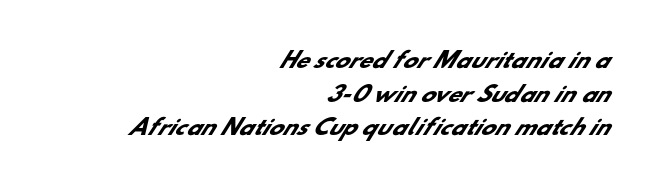
The image shows 21 px bold type; set right-aligned, normal line spacing (1.6x), normal letter spacing, not underlined.
